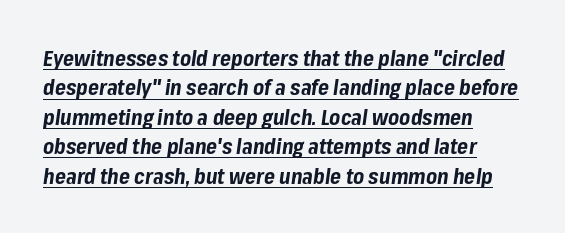
{"italic": "yes", "lean": "right", "slant_degrees": 8, "bold": "yes", "underline": "yes", "align": "left", "line_spacing": "normal", "line_spacing_ratio": 1.4, "letter_spacing": "normal", "letter_spacing_em": 0.0, "glyph_px": 21}
